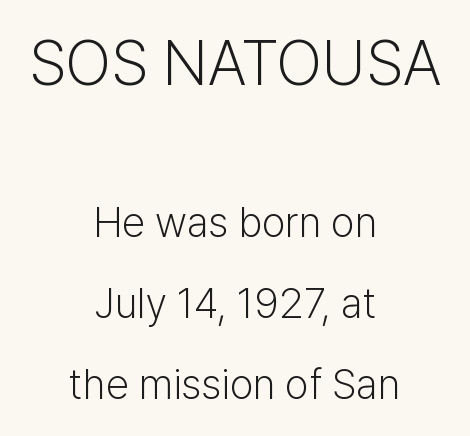
Q: Is the text bold? A: No.
Q: Is the text italic (slanted)? A: No, it is upright.
Q: Is the typeface a serif or a sans-serif typeface? A: Sans-serif.
Q: Is the text underlined? A: No.
Q: How is the paragraph aligned? A: Centered.
Q: Is the spacing between letters normal or unusually wide? A: Normal.
Q: Is the spacing between lines tight, normal or loose? A: Loose.
Q: Which block of text is set in a larger size, the first (top) or the second (bottom)? A: The first (top) one.
Q: Width (condensed, normal, or wide)? A: Normal.
Q: Stroke contrast? A: Low.
Q: x-height? A: Medium.
Q: Monospaced? A: No.
